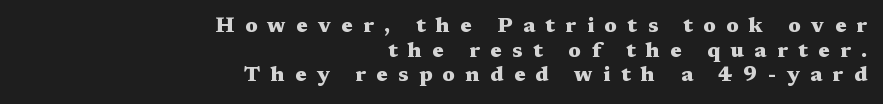
The image shows 21 px bold type, upright; set right-aligned, line spacing 1.17x, unusually wide letter spacing (+0.5 em), not underlined.
